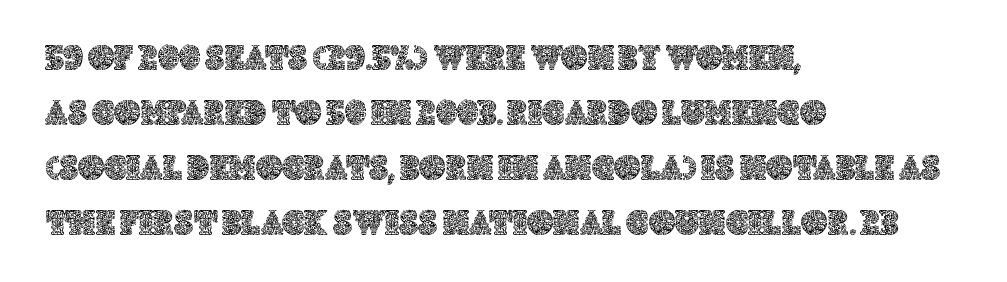
{"italic": "no", "width": "normal", "x_height": "large", "monospaced": "no", "underline": "no", "align": "left", "line_spacing": "normal", "line_spacing_ratio": 1.53, "letter_spacing": "normal", "letter_spacing_em": 0.0, "glyph_px": 36}
